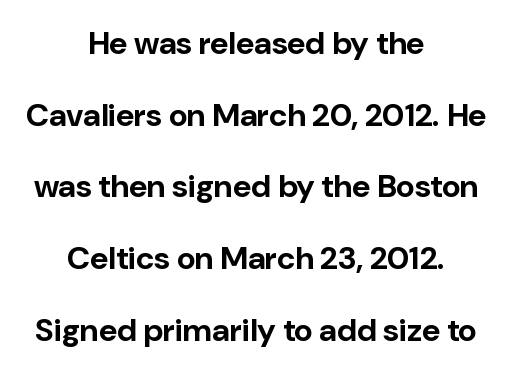
The rendering uses a bold face; every stroke is thick and dark. Is this a fixed-width face? No — the glyphs have proportional, varying widths. Glyph-to-glyph distance matches everyday printed text. The letters stand straight up with perfectly vertical stems. The letters carry no serifs — their stems end cleanly without finishing strokes. Quick note: underline off.
